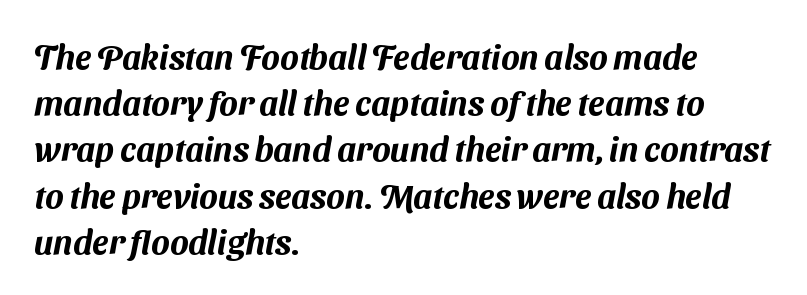
Underlining? Definitely not there. Characters follow at the spacing the type designer built in. Is the block centered? No — it sits flush against the left margin. One glance says typical: line gaps are just what's usual.
